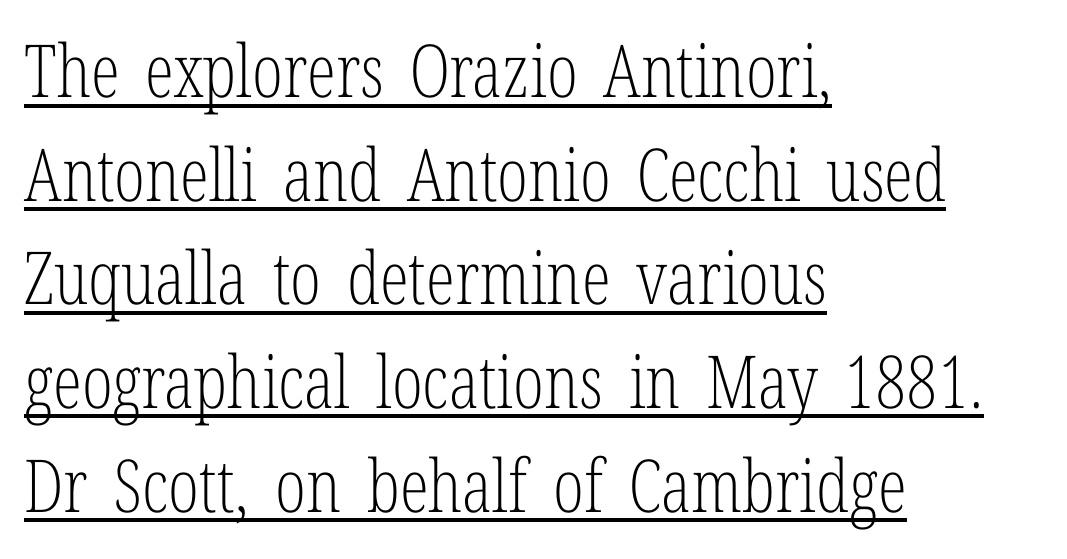
A normal amount of white space separates one row of letters from the next. A baseline rule has been typeset under these characters. Counters stay open thanks to moderate or lighter strokes. The type sits square on the baseline with zero lean.
